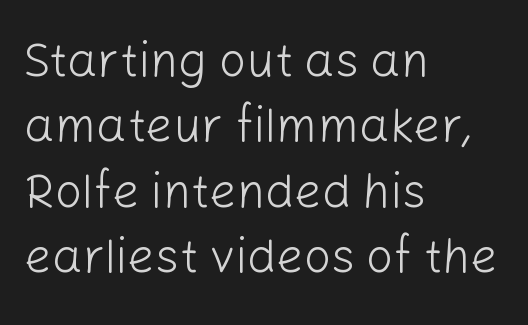
Q: Is the text bold? A: No.
Q: Is the text italic (slanted)? A: No, it is upright.
Q: Is the typeface a serif or a sans-serif typeface? A: Sans-serif.
Q: Is the text underlined? A: No.
Q: How is the paragraph aligned? A: Left-aligned.
Q: Is the spacing between letters normal or unusually wide? A: Normal.
Q: Is the spacing between lines tight, normal or loose? A: Normal.
Q: Width (condensed, normal, or wide)? A: Normal.
Q: Stroke contrast? A: Low.
Q: x-height? A: Medium.
Q: Monospaced? A: No.
